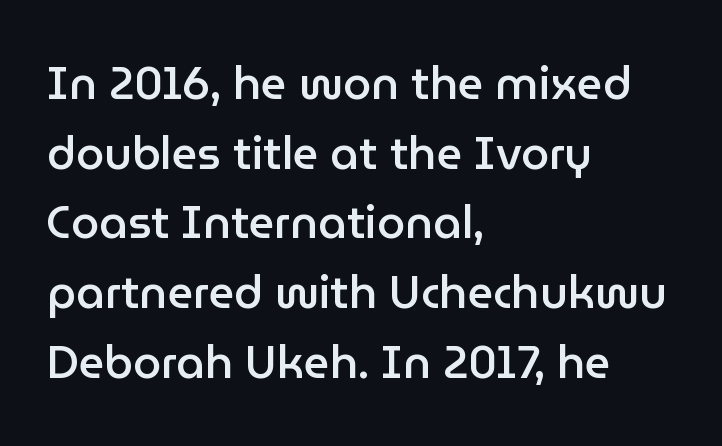
The image shows 45 px semibold sans-serif type, upright; set left-aligned, normal line spacing (1.55x), normal letter spacing, not underlined; low stroke contrast and a medium x-height.
